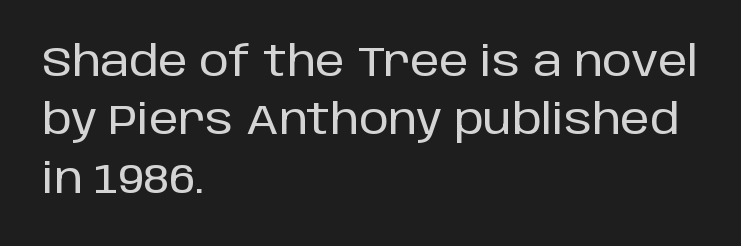
Q: Is the text italic (slanted)? A: No, it is upright.
Q: Is the typeface a serif or a sans-serif typeface? A: Sans-serif.
Q: Is the text underlined? A: No.
Q: How is the paragraph aligned? A: Left-aligned.
Q: Is the spacing between letters normal or unusually wide? A: Normal.
Q: Is the spacing between lines tight, normal or loose? A: Normal.
Q: Width (condensed, normal, or wide)? A: Normal.
Q: Stroke contrast? A: Low.
Q: x-height? A: Large.
Q: Monospaced? A: No.
